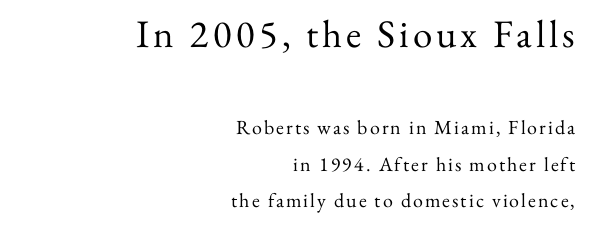
The image shows 39 px regular-weight serif type, upright; set right-aligned, line spacing 1.82x, not underlined; the first (top) block is 1.95x larger; medium stroke contrast and a small x-height.
